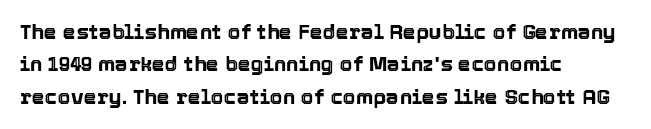
The image shows 21 px text type, upright; set left-aligned, normal line spacing (1.54x), normal letter spacing, not underlined.
